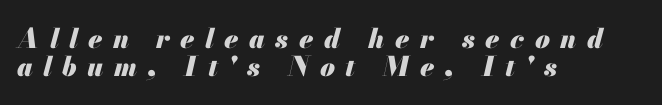
Left-aligned paragraph, ragged on the right. Line spacing here is tight. Every character sits at an angle, as italics do. The tracking reads as deliberately expanded to a designer's eye.
